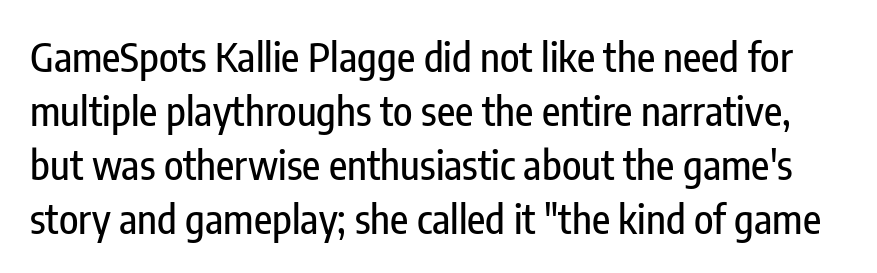
Bare-footed words on every line. The letters sit at their default tracking, neither squeezed nor spread. In terms of posture, this sample is upright. The designer left line spacing at the default. This is sans-serif lettering, the kind often seen on screens and signage. Note the varied advance widths — an 'i' is clearly narrower than an 'm'.
